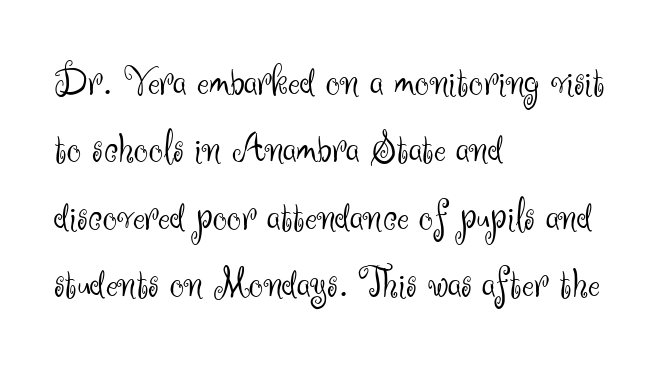
{"serif": "no", "italic": "no", "bold": "no", "weight": "light", "width": "normal", "stroke_contrast": "medium", "x_height": "small", "monospaced": "no", "underline": "no", "align": "left", "line_spacing": "normal", "line_spacing_ratio": 1.5, "letter_spacing": "normal", "letter_spacing_em": 0.0, "glyph_px": 45}
